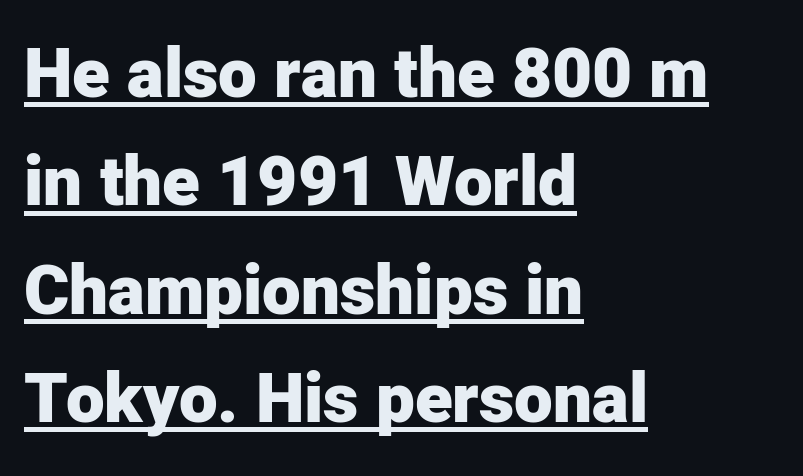
Honestly, the letter spacing is just normal — you wouldn't notice it. Plenty of ink on the page — the face is bold. This is the regular roman posture of the typeface. Typeset ragged right — the left edge is the straight one. Students, observe the line beneath the letters — that is underlining.
